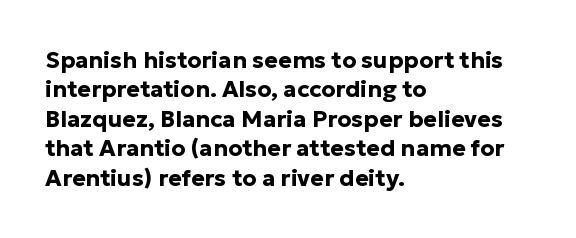
{"italic": "no", "bold": "yes", "underline": "no", "align": "left", "line_spacing": "normal", "line_spacing_ratio": 1.28, "letter_spacing": "normal", "letter_spacing_em": 0.0, "glyph_px": 23}
